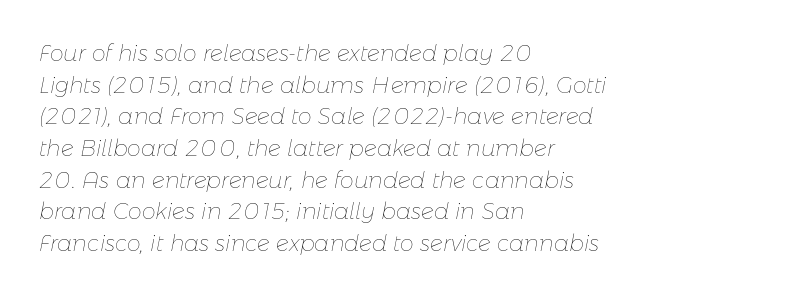
Q: Is the text bold? A: No.
Q: Is the text italic (slanted)? A: Yes, it leans right by about 11 degrees.
Q: Is the text underlined? A: No.
Q: How is the paragraph aligned? A: Left-aligned.
Q: Is the spacing between letters normal or unusually wide? A: Normal.
Q: Is the spacing between lines tight, normal or loose? A: Normal.
